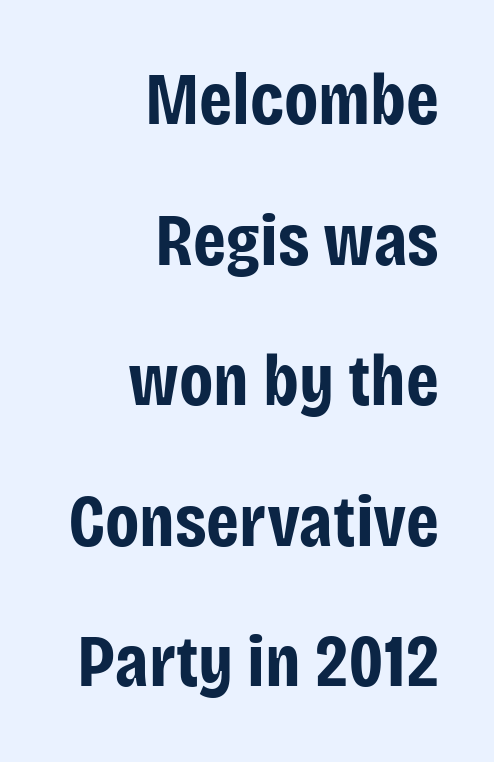
Is the letter spacing exaggerated? No — it looks like the ordinary default. This rendering employs a face without finishing strokes, i.e., a sans-serif. These lines were composed using upright roman letters. A bare baseline throughout the passage. The font is running at its bold setting. Does the copy run flush right? Yes — the right margin is perfectly even.
